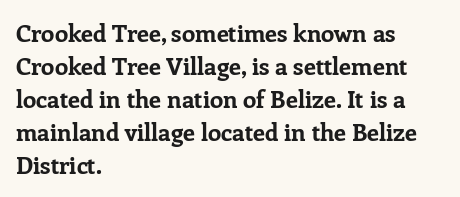
The tracking reads as untouched default to a designer's eye. Check the space under the baseline: it is left empty. The letters stand straight up with perfectly vertical stems. Each line starts at the same left margin while the right side varies. Weight check: bold — yes, fully. These lines sit exactly where default settings would place them.
